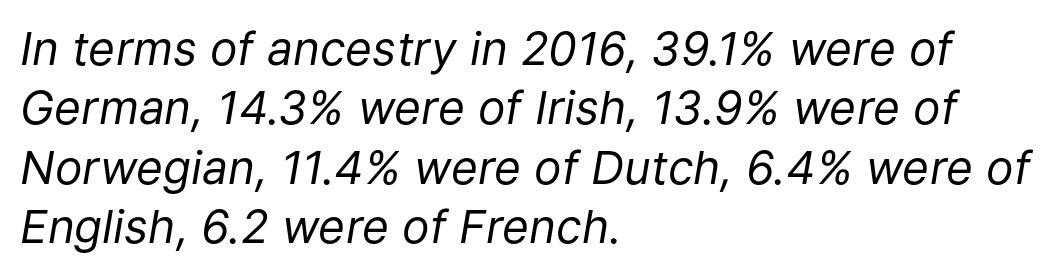
A typesetter would call this leading conventional body-copy spacing. Here the glyphs are tracked normally, forming tight word shapes. Notice how the stems are inclined rather than vertical — that's the hallmark of italics. Each letter keeps its own natural width here, so spacing adapts to shape. Ink coverage per letter is moderate at most. The zone under the glyphs is completely vacant.
